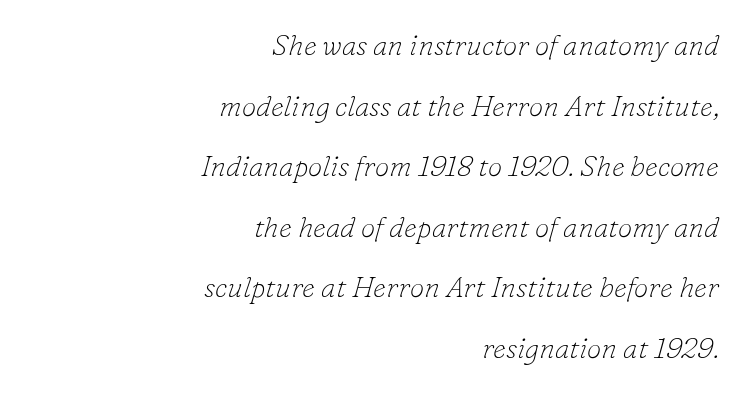
Q: Is the text bold? A: No.
Q: Is the text italic (slanted)? A: Yes, it leans right by about 16 degrees.
Q: Is the typeface a serif or a sans-serif typeface? A: Serif.
Q: Is the text underlined? A: No.
Q: How is the paragraph aligned? A: Right-aligned.
Q: Is the spacing between letters normal or unusually wide? A: Normal.
Q: Is the spacing between lines tight, normal or loose? A: Loose.
Q: Width (condensed, normal, or wide)? A: Normal.
Q: Stroke contrast? A: Low.
Q: x-height? A: Small.
Q: Monospaced? A: No.
